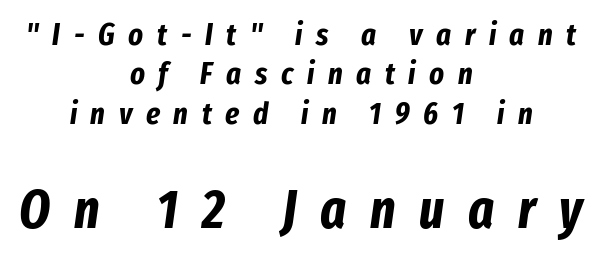
{"italic": "yes", "lean": "right", "slant_degrees": 8, "bold": "yes", "weight": "bold", "width": "condensed", "stroke_contrast": "low", "x_height": "medium", "monospaced": "no", "underline": "no", "align": "center", "line_spacing": "normal", "line_spacing_ratio": 1.27, "letter_spacing": "wide", "letter_spacing_em": 0.44, "larger_block": "second", "size_ratio": 1.74, "glyph_px": 54}
